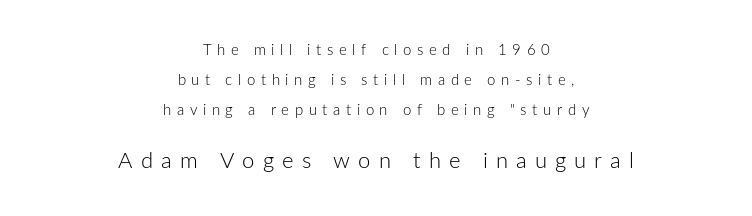
Q: Is the text bold? A: No.
Q: Is the text italic (slanted)? A: No, it is upright.
Q: Is the text underlined? A: No.
Q: How is the paragraph aligned? A: Centered.
Q: Is the spacing between letters normal or unusually wide? A: Unusually wide.
Q: Is the spacing between lines tight, normal or loose? A: Loose.
Q: Which block of text is set in a larger size, the first (top) or the second (bottom)? A: The second (bottom) one.
